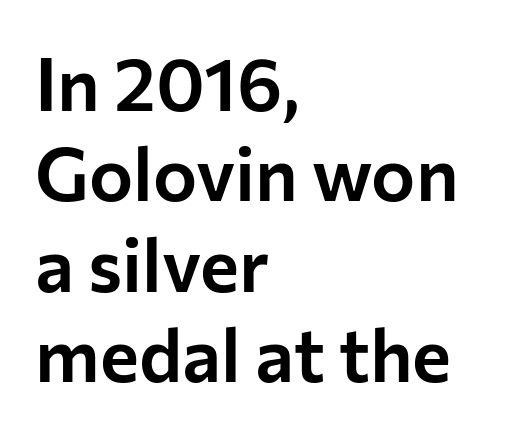
Here the glyphs are tracked normally, forming tight word shapes. Each letter's strokes conclude bluntly, with no projecting serifs. The letters advance in unequal steps, a hallmark of proportional type. Horizontally, the lines are justified to the leading edge only. The words here are not underlined. The axis of the letterforms is exactly vertical.
